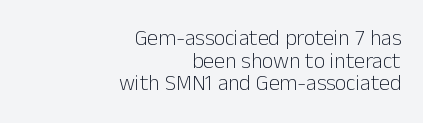
{"italic": "no", "bold": "no", "underline": "no", "align": "right", "line_spacing": "tight", "line_spacing_ratio": 1.03, "letter_spacing": "normal", "letter_spacing_em": 0.0, "glyph_px": 22}
